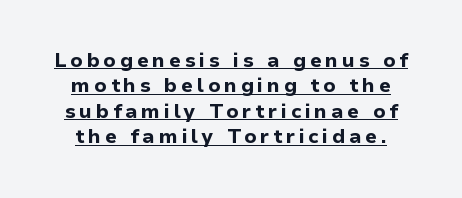
The image shows 20 px bold type, upright; set normal line spacing (1.27x), underlined.
